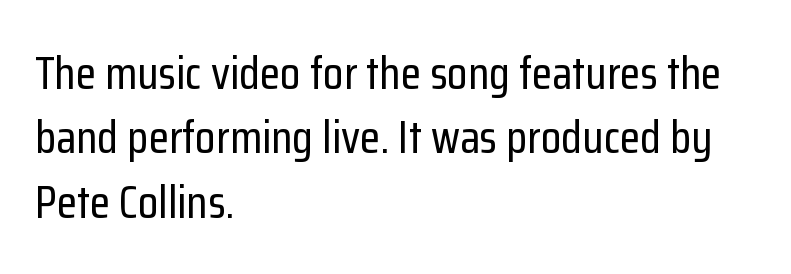
The image shows 47 px condensed sans-serif type, upright; set left-aligned, normal line spacing (1.37x), normal letter spacing, not underlined; low stroke contrast and a medium x-height.
